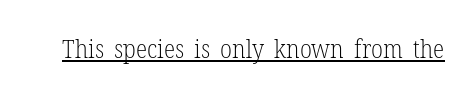
{"italic": "no", "bold": "no", "underline": "yes", "letter_spacing": "normal", "letter_spacing_em": 0.0, "glyph_px": 26}
